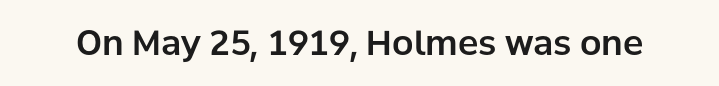
The image shows 34 px sans-serif type, upright; set normal letter spacing, not underlined; low stroke contrast and a medium x-height.
